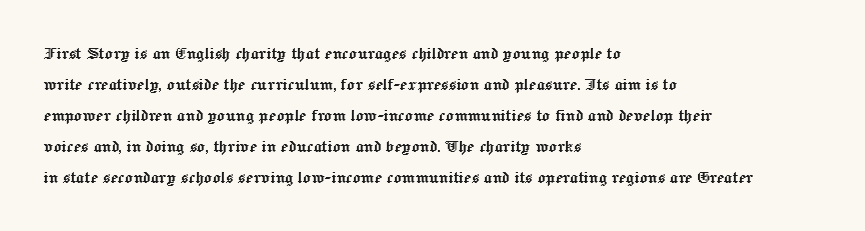
Q: Is the text italic (slanted)? A: No, it is upright.
Q: Is the text underlined? A: No.
Q: How is the paragraph aligned? A: Left-aligned.
Q: Is the spacing between letters normal or unusually wide? A: Normal.
Q: Is the spacing between lines tight, normal or loose? A: Normal.
